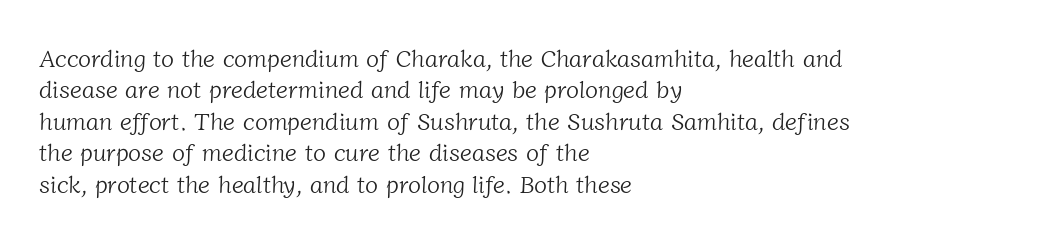
The space between consecutive lines is moderate. Letters have the restrained weight of plain body copy at most. Caption: multi-line text, flush left, ragged right. You could call the tracking neutral — neither tight nor loose. The space directly below the letters is spotless.
